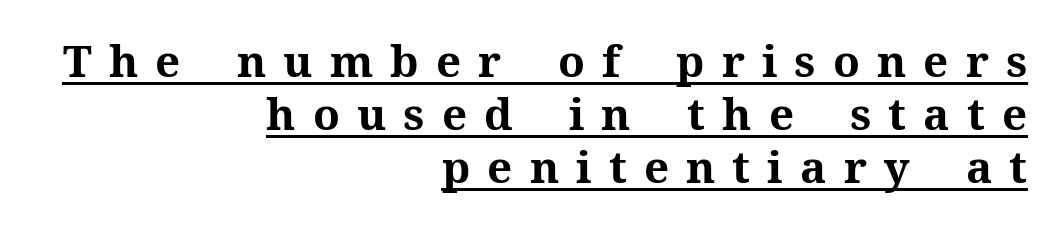
The image shows 44 px bold serif type, upright; set right-aligned, line spacing 1.21x, unusually wide letter spacing (+0.39 em), underlined; medium stroke contrast and a medium x-height.
